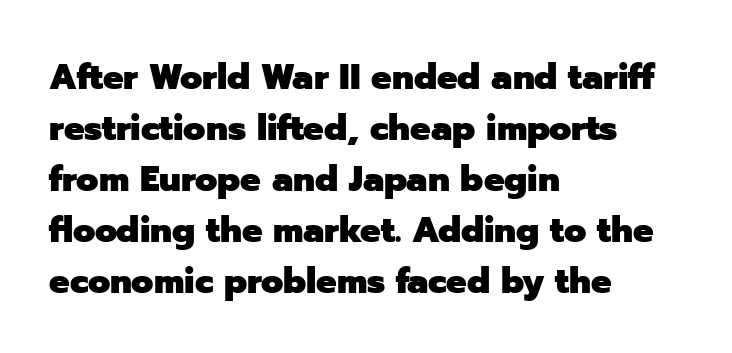
Q: Is the text bold? A: Yes.
Q: Is the text italic (slanted)? A: No, it is upright.
Q: Is the typeface a serif or a sans-serif typeface? A: Sans-serif.
Q: Is the text underlined? A: No.
Q: How is the paragraph aligned? A: Left-aligned.
Q: Is the spacing between letters normal or unusually wide? A: Normal.
Q: Is the spacing between lines tight, normal or loose? A: Normal.
Q: Width (condensed, normal, or wide)? A: Normal.
Q: Stroke contrast? A: Low.
Q: x-height? A: Medium.
Q: Monospaced? A: No.
